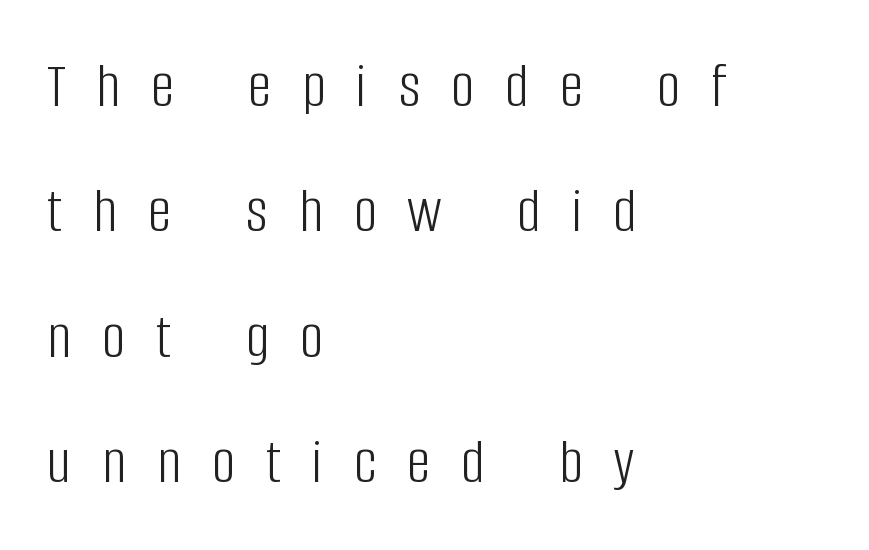
Q: Is the text bold? A: No.
Q: Is the text italic (slanted)? A: No, it is upright.
Q: Is the typeface a serif or a sans-serif typeface? A: Sans-serif.
Q: Is the text underlined? A: No.
Q: How is the paragraph aligned? A: Left-aligned.
Q: Is the spacing between letters normal or unusually wide? A: Unusually wide.
Q: Is the spacing between lines tight, normal or loose? A: Loose.
Q: Width (condensed, normal, or wide)? A: Condensed.
Q: Stroke contrast? A: Low.
Q: x-height? A: Large.
Q: Monospaced? A: No.
